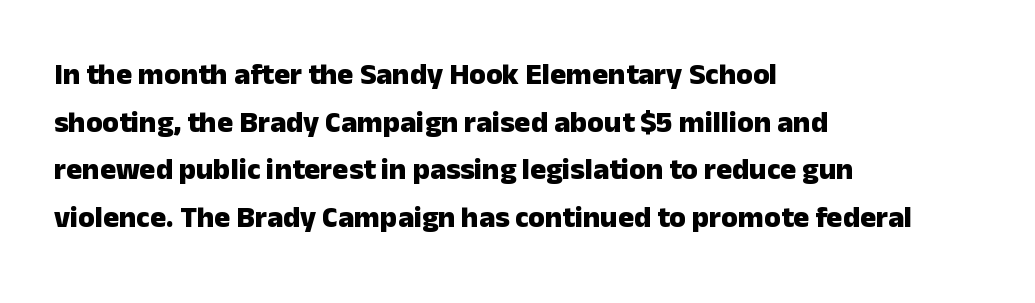
{"serif": "no", "italic": "no", "bold": "yes", "weight": "heavy", "width": "normal", "stroke_contrast": "low", "x_height": "medium", "monospaced": "no", "underline": "no", "align": "left", "line_spacing": "normal", "line_spacing_ratio": 1.59, "letter_spacing": "normal", "letter_spacing_em": 0.0, "glyph_px": 30}
